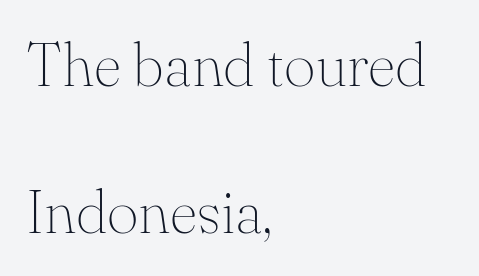
{"serif": "yes", "italic": "no", "bold": "no", "weight": "thin", "width": "normal", "stroke_contrast": "medium", "x_height": "small", "monospaced": "no", "underline": "no", "align": "left", "line_spacing": "loose", "line_spacing_ratio": 2.41, "letter_spacing": "normal", "letter_spacing_em": 0.0, "glyph_px": 61}
